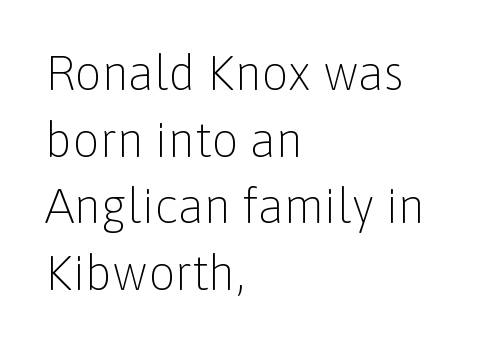
The image shows 48 px light sans-serif type, upright; set left-aligned, normal line spacing (1.39x), normal letter spacing, not underlined; low stroke contrast and a medium x-height.
